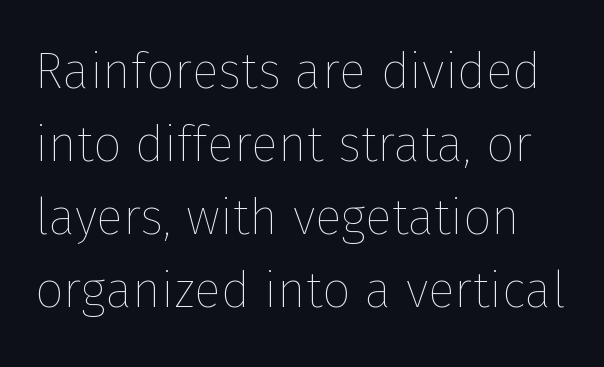
{"italic": "no", "bold": "no", "weight": "thin", "width": "normal", "stroke_contrast": "low", "x_height": "medium", "monospaced": "no", "underline": "no", "line_spacing": "normal", "line_spacing_ratio": 1.46, "letter_spacing": "normal", "letter_spacing_em": 0.0, "glyph_px": 50}
